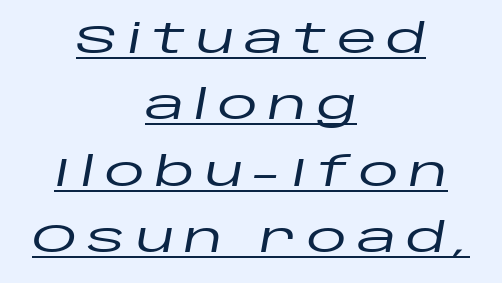
The line texture is sparse and dotted thanks to wide tracking. Italic: yes, the glyphs are oblique. In terms of leading, this rendering sits right in the middle. In CSS terms this would be text-align: center.
